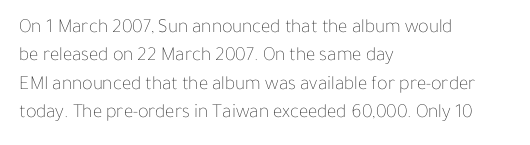
{"italic": "no", "bold": "no", "underline": "no", "align": "left", "line_spacing": "normal", "line_spacing_ratio": 1.42, "letter_spacing": "normal", "letter_spacing_em": 0.0, "glyph_px": 20}
